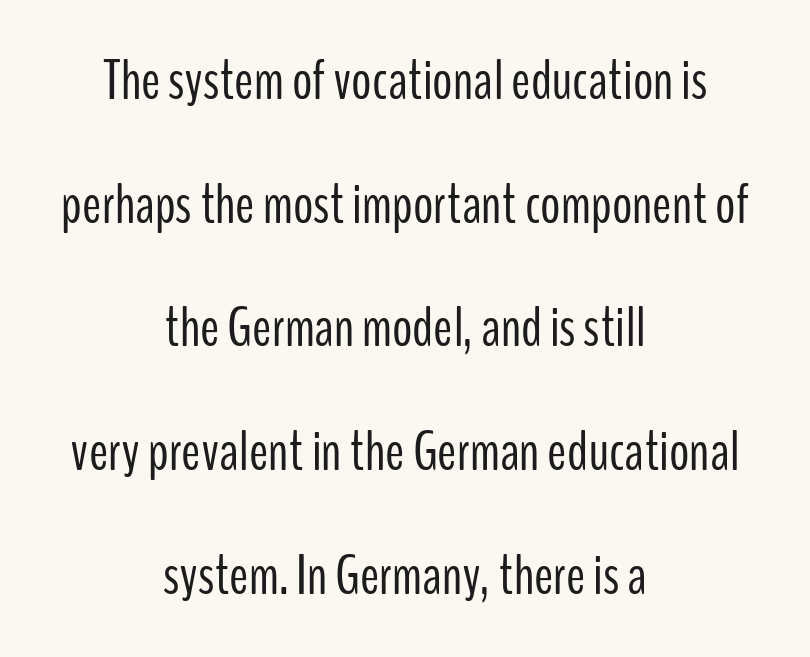
The image shows 57 px light, condensed sans-serif type, upright; set centered, loose line spacing (2.17x), normal letter spacing, not underlined; low stroke contrast and a medium x-height.
